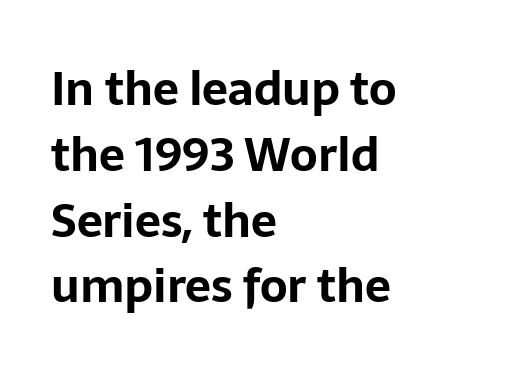
Interline gaps are of average width in this sample. How are the letters spaced? Ordinarily, with no added tracking. The zone under the glyphs is completely vacant. Does the weight exceed regular? Yes, all the way to bold.
